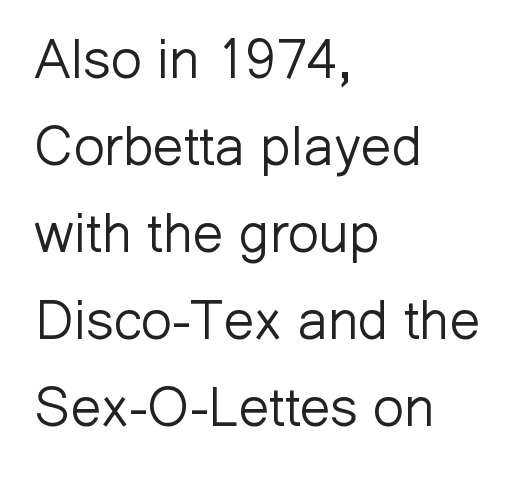
Q: Is the text bold? A: No.
Q: Is the text italic (slanted)? A: No, it is upright.
Q: Is the typeface a serif or a sans-serif typeface? A: Sans-serif.
Q: Is the text underlined? A: No.
Q: How is the paragraph aligned? A: Left-aligned.
Q: Is the spacing between letters normal or unusually wide? A: Normal.
Q: Is the spacing between lines tight, normal or loose? A: Normal.
Q: Width (condensed, normal, or wide)? A: Normal.
Q: Stroke contrast? A: Low.
Q: x-height? A: Medium.
Q: Monospaced? A: No.
